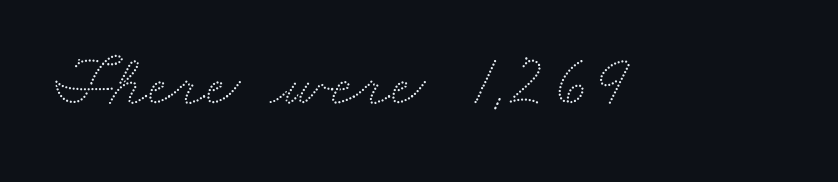
Q: Is the text underlined? A: No.
Q: Is the spacing between letters normal or unusually wide? A: Normal.
Q: Width (condensed, normal, or wide)? A: Wide.
Q: Stroke contrast? A: Low.
Q: x-height? A: Small.
Q: Monospaced? A: No.
